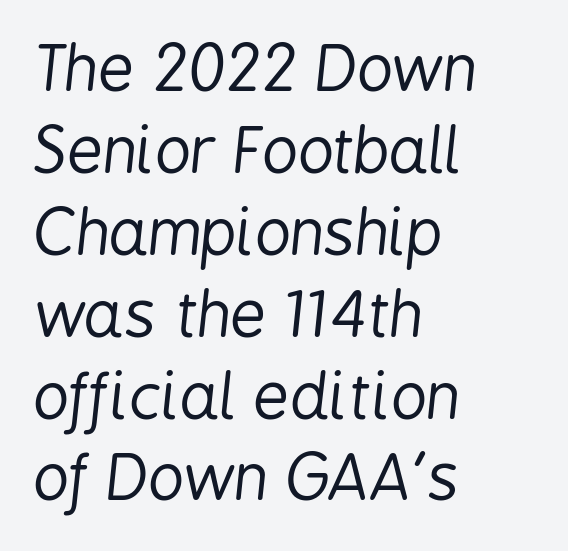
The type is set solid horizontally, with unmodified tracking. Any mark beneath the type? The region is blank. Is this a fixed-width face? No — the glyphs have proportional, varying widths. A quiet, ordinary-to-light weight characterises the typeface. Slant detected: the letters are inclined. Regarding leading, the lines here are spaced in the standard way.
